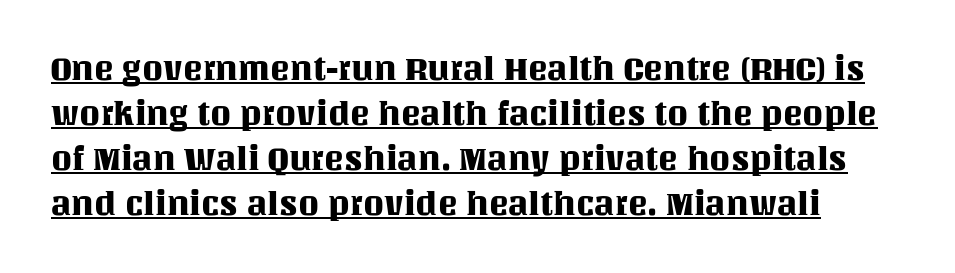
The image shows 33 px text type, upright; set normal line spacing (1.36x), normal letter spacing, underlined; medium stroke contrast and a large x-height.
